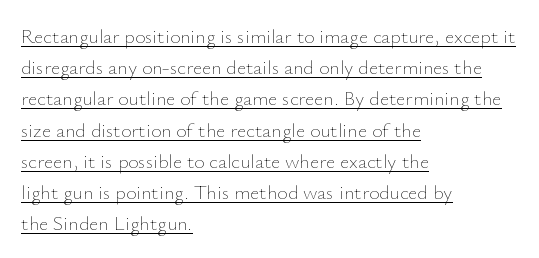
{"italic": "no", "bold": "no", "underline": "yes", "align": "left", "line_spacing": "normal", "line_spacing_ratio": 1.56, "letter_spacing": "normal", "letter_spacing_em": 0.0, "glyph_px": 20}
